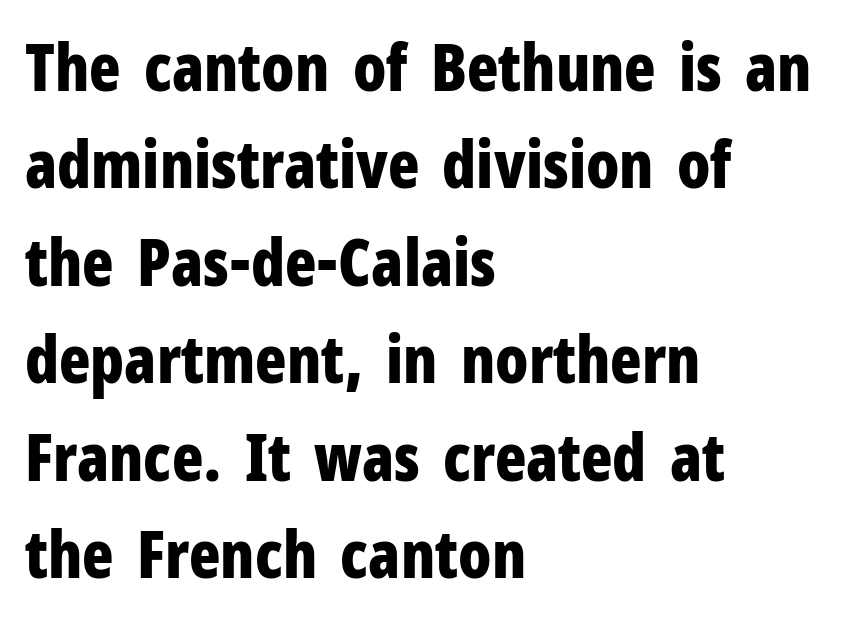
The image shows 65 px bold, condensed sans-serif type, upright; set left-aligned, normal line spacing (1.5x), normal letter spacing, not underlined; low stroke contrast and a medium x-height.
